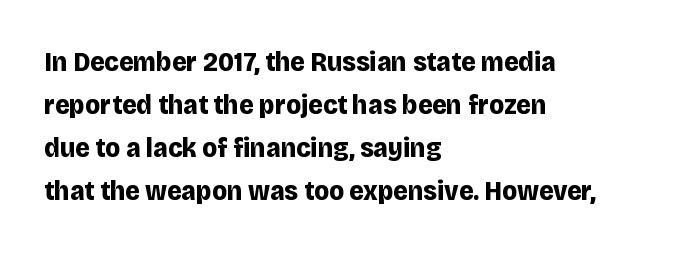
Strokes here are thick enough to call this a true bold. Type style note: lacks serifs. Interline gaps are of average width in this sample. Tracking here is standard; glyphs follow each other at the usual distance.
